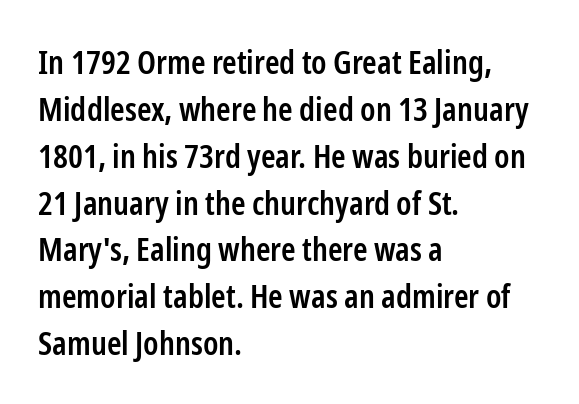
The image shows 33 px semibold, condensed sans-serif type, upright; set left-aligned, normal line spacing (1.42x), normal letter spacing, not underlined; low stroke contrast and a medium x-height.
